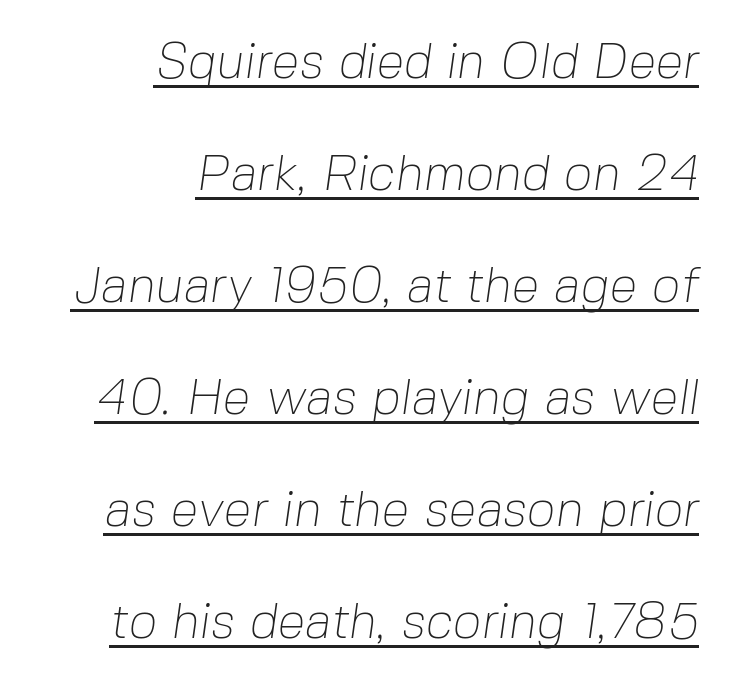
The image shows 50 px thin sans-serif type; set right-aligned, loose line spacing (2.24x), normal letter spacing, underlined; low stroke contrast and a medium x-height.
